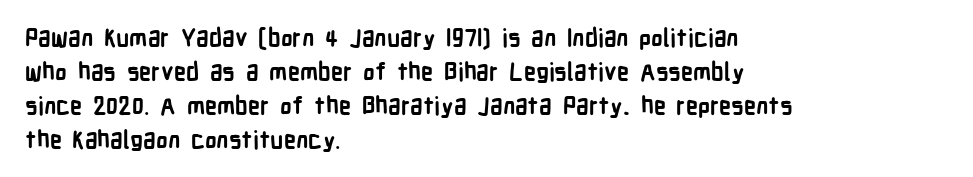
The image shows 24 px bold type, upright; set left-aligned, normal line spacing (1.41x), normal letter spacing, not underlined.
